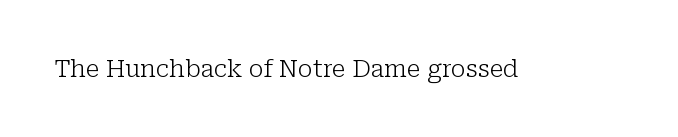
Only glyphs here, with clear space below each row. Notice how the stems are strictly vertical — no italics here. Between one letter and the next there's only the usual sliver of space. Is this a heavy cut? Hardly; it is regular or lighter.
